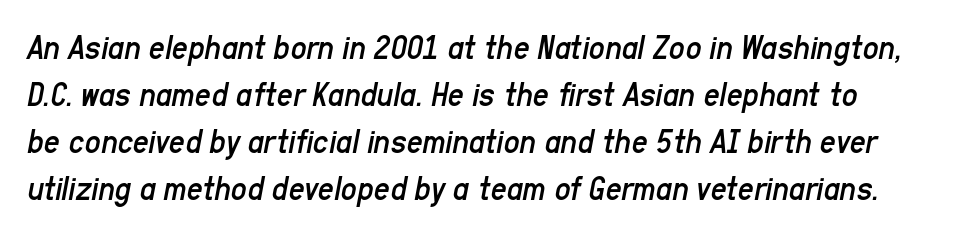
Q: Is the text bold? A: No.
Q: Is the text italic (slanted)? A: Yes, it leans right by about 11 degrees.
Q: Is the text underlined? A: No.
Q: Is the spacing between letters normal or unusually wide? A: Normal.
Q: Is the spacing between lines tight, normal or loose? A: Normal.
Q: Width (condensed, normal, or wide)? A: Condensed.
Q: Stroke contrast? A: Low.
Q: x-height? A: Medium.
Q: Monospaced? A: No.
